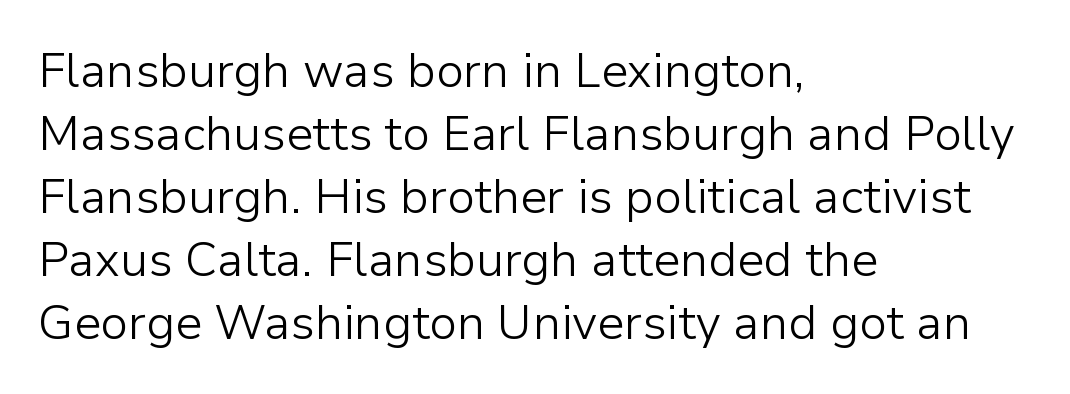
{"serif": "no", "italic": "no", "bold": "no", "weight": "light", "width": "normal", "stroke_contrast": "low", "x_height": "medium", "monospaced": "no", "underline": "no", "align": "left", "line_spacing": "normal", "line_spacing_ratio": 1.31, "letter_spacing": "normal", "letter_spacing_em": 0.0, "glyph_px": 48}
